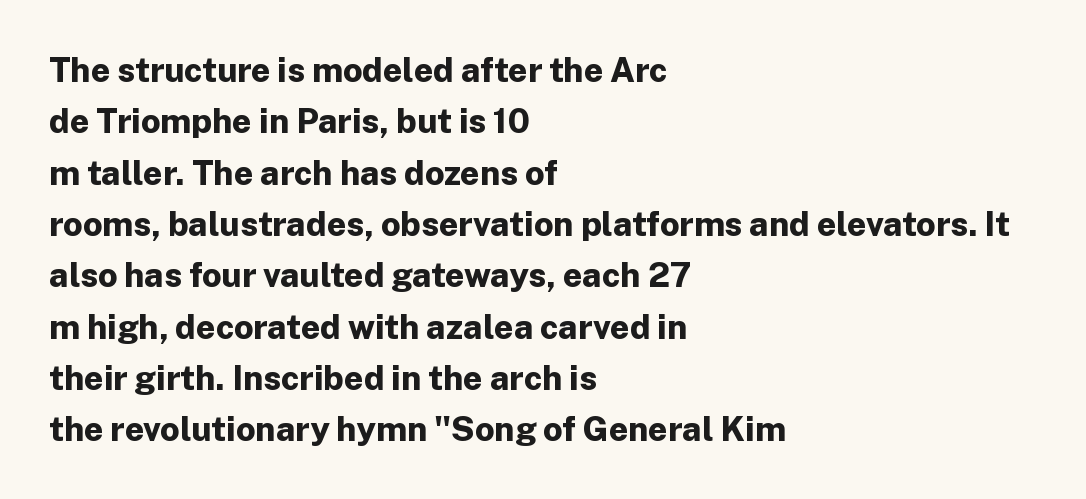
The image shows 34 px bold sans-serif type, upright; set left-aligned, normal line spacing (1.51x), normal letter spacing, not underlined; low stroke contrast and a medium x-height.
